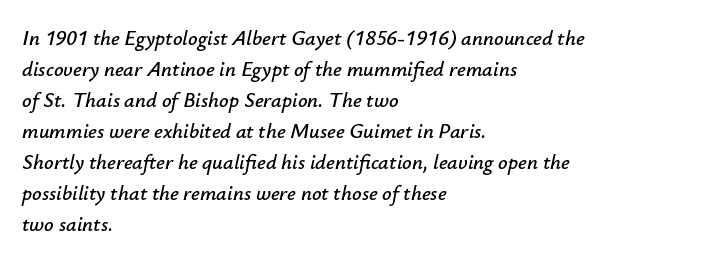
Regarding leading, the lines here are spaced in the standard way. An italicized treatment has been applied to the whole sample. This rendering features lettering with no underline. Caption: multi-line text, flush left, ragged right. The gaps between neighbouring characters are ordinary and unremarkable.
